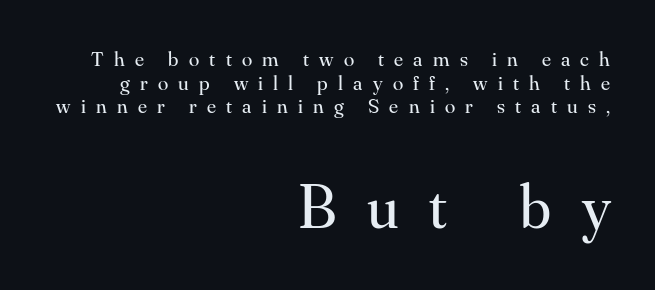
{"serif": "yes", "italic": "no", "bold": "no", "weight": "regular", "width": "normal", "stroke_contrast": "medium", "x_height": "small", "monospaced": "no", "underline": "no", "align": "right", "line_spacing": "tight", "line_spacing_ratio": 1.12, "letter_spacing": "wide", "letter_spacing_em": 0.49, "larger_block": "second", "size_ratio": 3.0, "glyph_px": 63}
